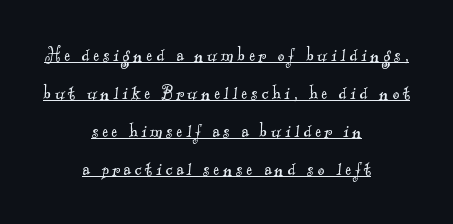
Stroke thickness stays within the range of a standard reading face or lighter. Is there an underline? Yes — a line sits under the letters. Line starts and ends both wander, symmetrically.
